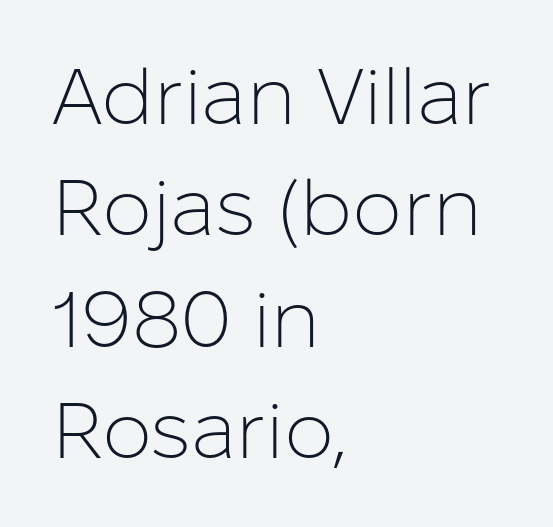
Spacing between characters is what you'd get straight out of the box. Just letters on the line, the space beneath them empty. Heft: none added — not bold. Regular leading.
